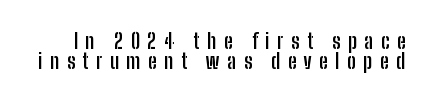
The image shows 21 px bold type, upright; set tight line spacing (0.95x), unusually wide letter spacing (+0.36 em), not underlined.
